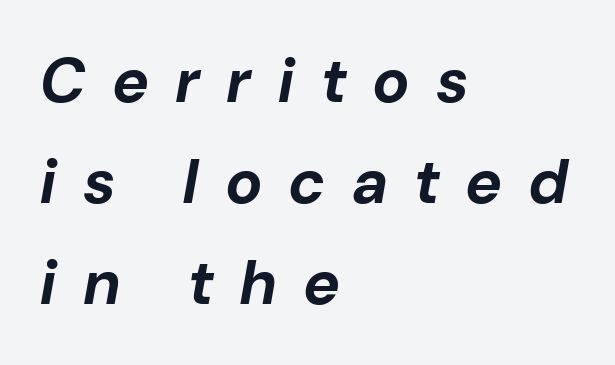
Q: Is the text bold? A: Yes.
Q: Is the text italic (slanted)? A: Yes, it leans right by about 10 degrees.
Q: Is the text underlined? A: No.
Q: How is the paragraph aligned? A: Left-aligned.
Q: Is the spacing between letters normal or unusually wide? A: Unusually wide.
Q: Is the spacing between lines tight, normal or loose? A: Normal.
Q: Width (condensed, normal, or wide)? A: Normal.
Q: Stroke contrast? A: Low.
Q: x-height? A: Medium.
Q: Monospaced? A: No.
